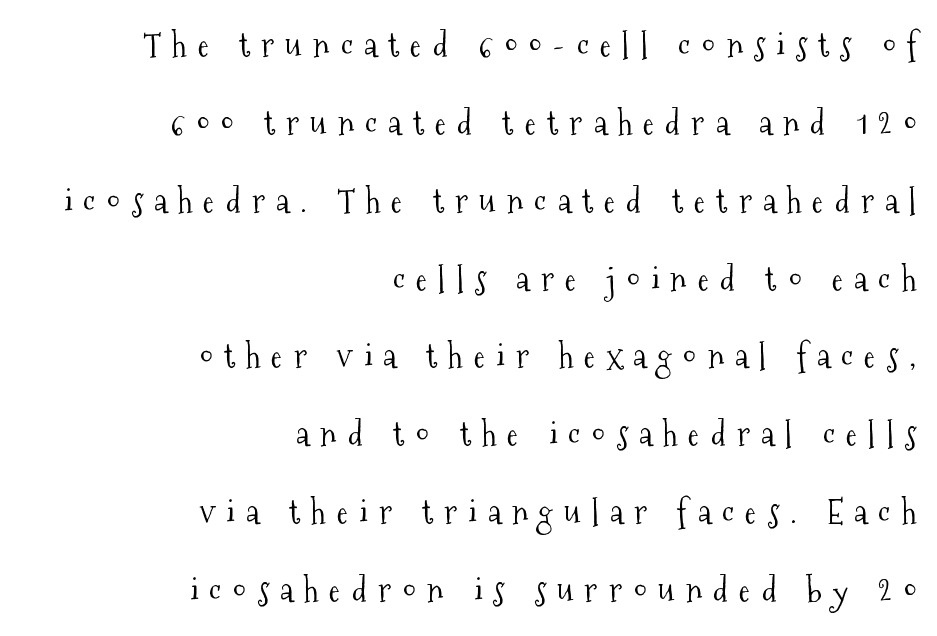
Q: Is the text bold? A: No.
Q: Is the text italic (slanted)? A: No, it is upright.
Q: Is the typeface a serif or a sans-serif typeface? A: Serif.
Q: Is the text underlined? A: No.
Q: How is the paragraph aligned? A: Right-aligned.
Q: Is the spacing between letters normal or unusually wide? A: Unusually wide.
Q: Is the spacing between lines tight, normal or loose? A: Loose.
Q: Width (condensed, normal, or wide)? A: Condensed.
Q: Stroke contrast? A: Medium.
Q: x-height? A: Medium.
Q: Monospaced? A: No.
